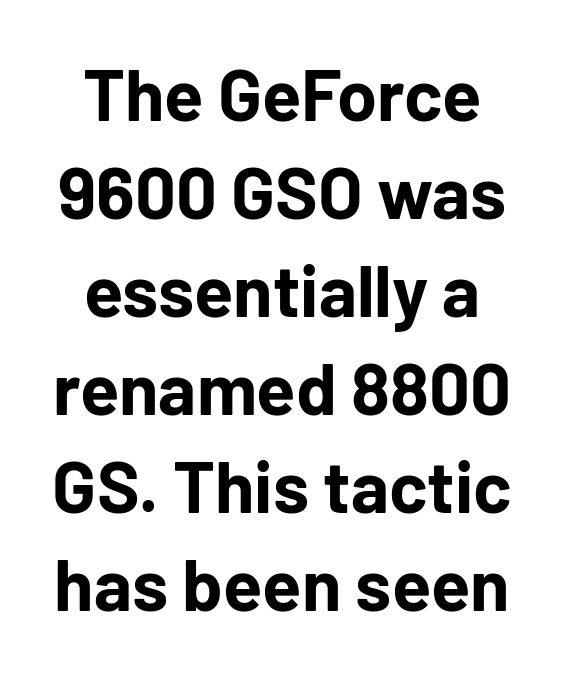
Unlike a traditional serif, this face leaves its strokes unadorned. The line-height multiplier appears to be the usual default. Quick note: underline off. On the weight axis this lands at bold, roughly 700. Tracking value appears to be zero — textbook default spacing. A typesetter would mark this as roman, not italic.
